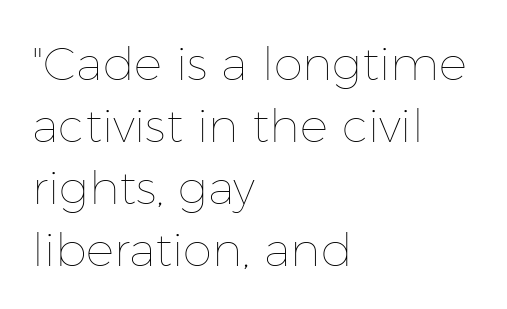
{"italic": "no", "bold": "no", "weight": "thin", "width": "normal", "stroke_contrast": "low", "x_height": "medium", "monospaced": "no", "underline": "no", "align": "left", "line_spacing": "normal", "line_spacing_ratio": 1.32, "letter_spacing": "normal", "letter_spacing_em": 0.0, "glyph_px": 47}
